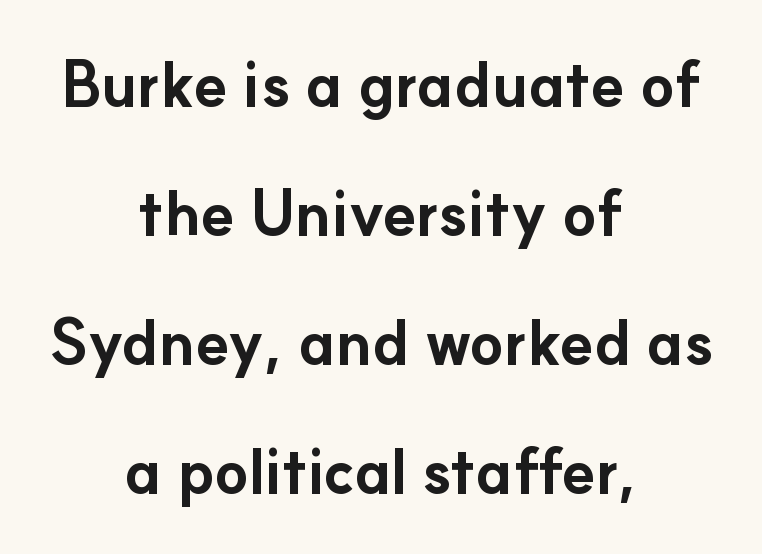
The image shows 62 px bold sans-serif type, upright; set centered, loose line spacing (2.08x), normal letter spacing, not underlined; low stroke contrast and a small x-height.
